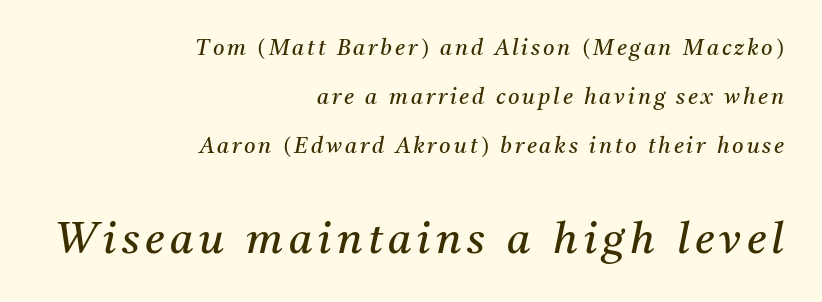
Q: Is the text bold? A: No.
Q: Is the text italic (slanted)? A: Yes, it leans right by about 11 degrees.
Q: Is the typeface a serif or a sans-serif typeface? A: Serif.
Q: Is the text underlined? A: No.
Q: How is the paragraph aligned? A: Right-aligned.
Q: Is the spacing between lines tight, normal or loose? A: Loose.
Q: Which block of text is set in a larger size, the first (top) or the second (bottom)? A: The second (bottom) one.
Q: Width (condensed, normal, or wide)? A: Normal.
Q: Stroke contrast? A: Medium.
Q: x-height? A: Medium.
Q: Monospaced? A: No.
